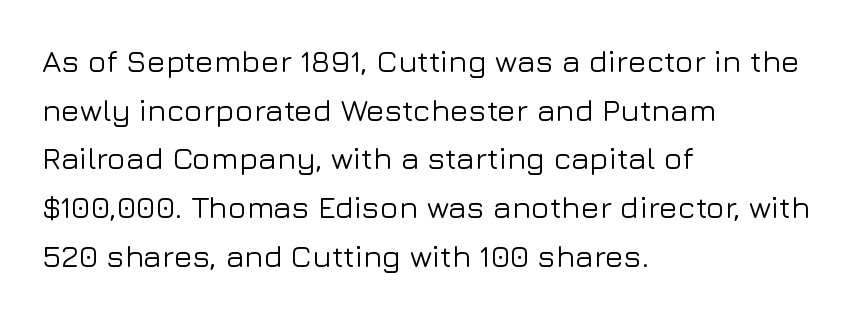
Nope, no serifs anywhere on these letters. The letters stand upright; this is a roman face. These lines sit exactly where default settings would place them. The zone under the glyphs is completely vacant. Does extra space separate the letters? No, they use regular spacing.
